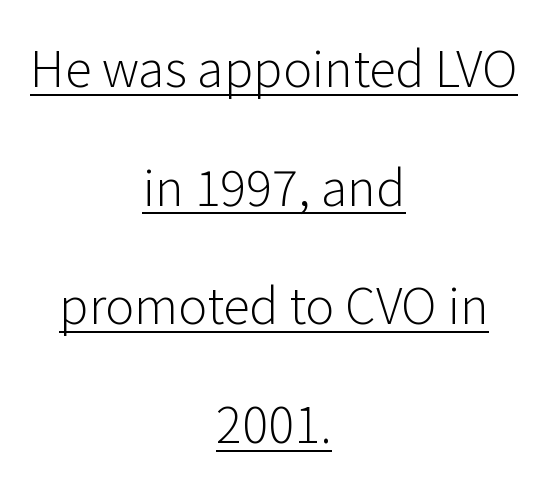
The passage shown is typed in a proportional face where columns would drift. This sample carries an underscore along the baseline area. No letter is thick-stroked: the sample isn't bold. Letter spacing: default.
